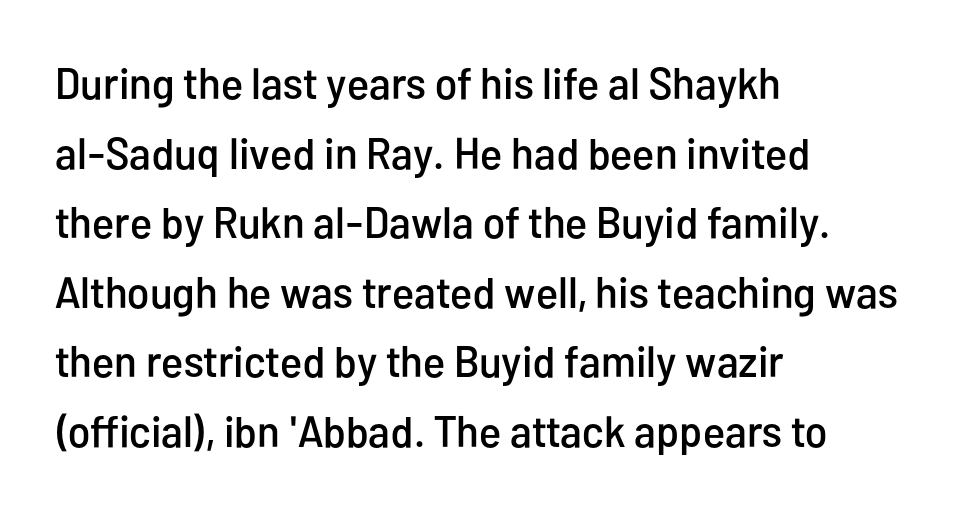
{"serif": "no", "italic": "no", "width": "condensed", "stroke_contrast": "low", "x_height": "medium", "monospaced": "no", "underline": "no", "align": "left", "line_spacing": "normal", "line_spacing_ratio": 1.58, "letter_spacing": "normal", "letter_spacing_em": 0.0, "glyph_px": 44}
